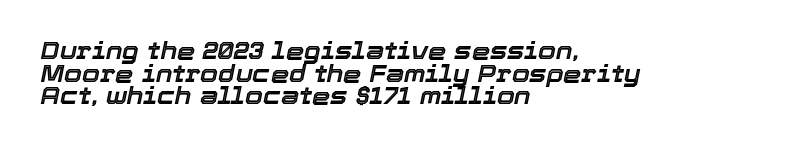
Q: Is the text italic (slanted)? A: Yes, it leans right by about 12 degrees.
Q: Is the text underlined? A: No.
Q: How is the paragraph aligned? A: Left-aligned.
Q: Is the spacing between letters normal or unusually wide? A: Normal.
Q: Is the spacing between lines tight, normal or loose? A: Tight.
